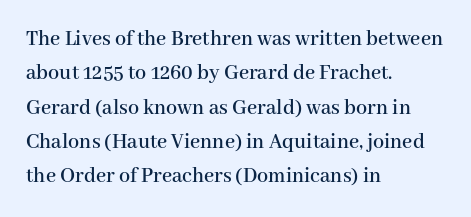
The image shows 22 px text type, upright; set left-aligned, normal line spacing (1.56x), normal letter spacing, not underlined.
